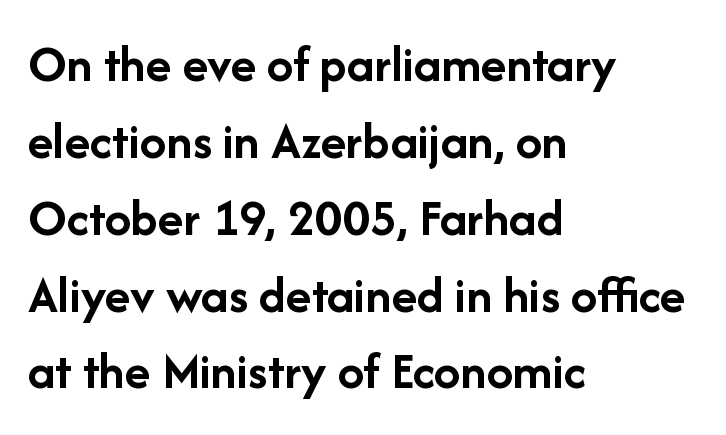
Q: Is the text bold? A: Yes.
Q: Is the text italic (slanted)? A: No, it is upright.
Q: Is the typeface a serif or a sans-serif typeface? A: Sans-serif.
Q: Is the text underlined? A: No.
Q: How is the paragraph aligned? A: Left-aligned.
Q: Is the spacing between letters normal or unusually wide? A: Normal.
Q: Is the spacing between lines tight, normal or loose? A: Normal.
Q: Width (condensed, normal, or wide)? A: Normal.
Q: Stroke contrast? A: Low.
Q: x-height? A: Medium.
Q: Monospaced? A: No.
